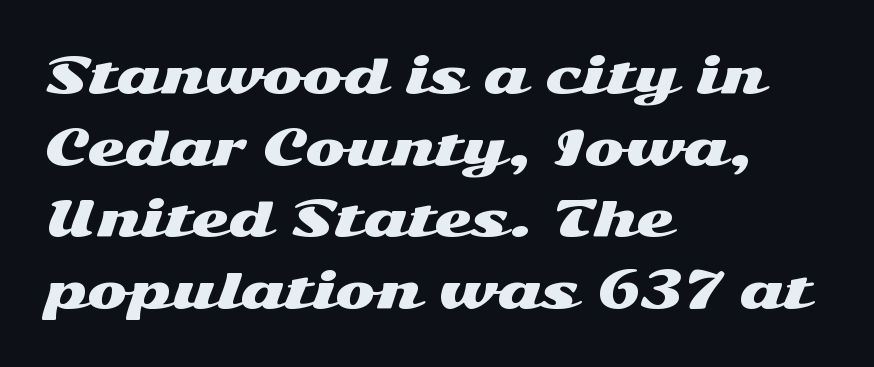
The image shows 48 px wide sans-serif type; set left-aligned, normal line spacing (1.49x), normal letter spacing, not underlined; medium stroke contrast and a medium x-height.
